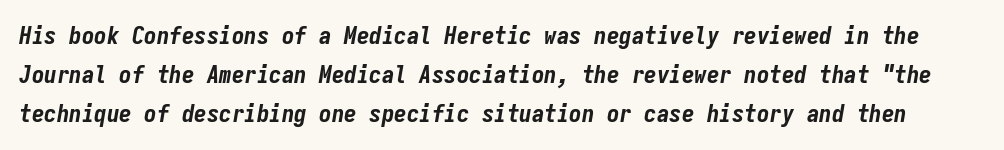
The image shows 25 px bold type, italic (leaning right); set normal line spacing (1.57x), normal letter spacing, not underlined.
